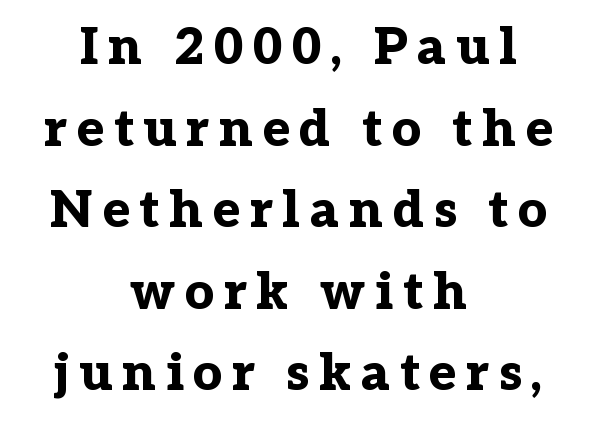
The image shows 51 px bold serif type, upright; set centered, normal line spacing (1.6x), not underlined; low stroke contrast and a medium x-height.
